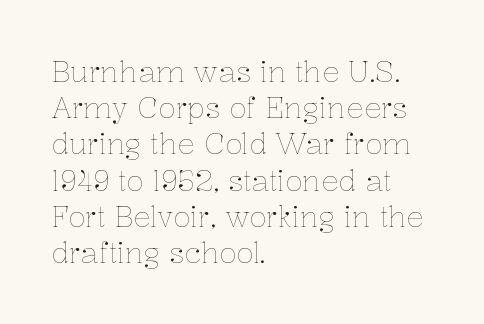
Q: Is the text bold? A: No.
Q: Is the text italic (slanted)? A: No, it is upright.
Q: Is the text underlined? A: No.
Q: How is the paragraph aligned? A: Left-aligned.
Q: Is the spacing between letters normal or unusually wide? A: Normal.
Q: Is the spacing between lines tight, normal or loose? A: Normal.
Q: Width (condensed, normal, or wide)? A: Normal.
Q: Stroke contrast? A: Low.
Q: x-height? A: Medium.
Q: Monospaced? A: No.
